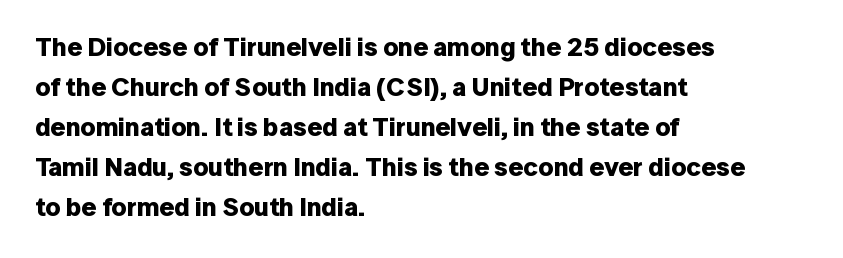
The image shows 26 px bold type, upright; set left-aligned, normal line spacing (1.54x), normal letter spacing, not underlined.
